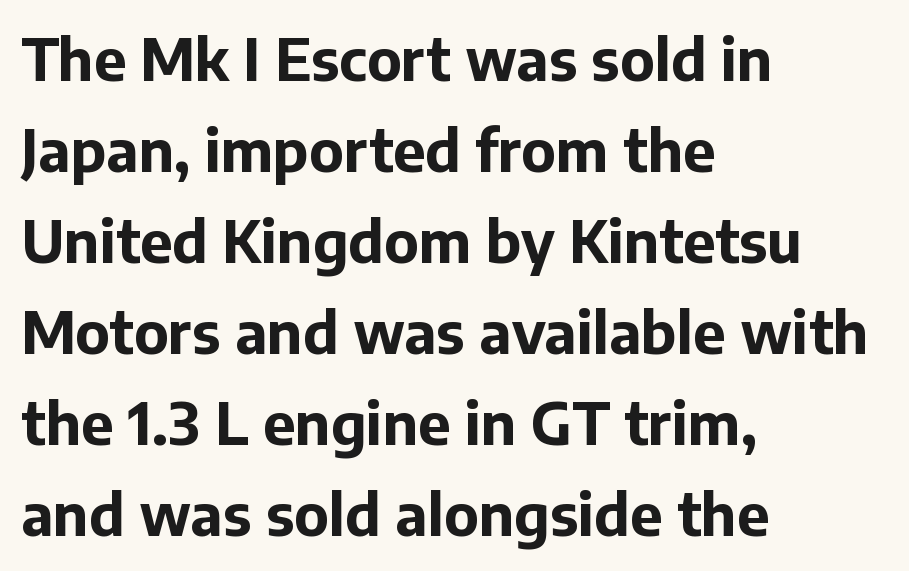
The image shows 58 px bold sans-serif type, upright; set left-aligned, normal line spacing (1.57x), normal letter spacing, not underlined; low stroke contrast and a medium x-height.
